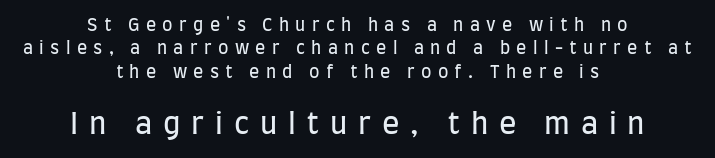
Q: Is the text bold? A: No.
Q: Is the text italic (slanted)? A: No, it is upright.
Q: Is the typeface a serif or a sans-serif typeface? A: Sans-serif.
Q: Is the text underlined? A: No.
Q: How is the paragraph aligned? A: Centered.
Q: Is the spacing between letters normal or unusually wide? A: Unusually wide.
Q: Is the spacing between lines tight, normal or loose? A: Normal.
Q: Which block of text is set in a larger size, the first (top) or the second (bottom)? A: The second (bottom) one.
Q: Width (condensed, normal, or wide)? A: Condensed.
Q: Stroke contrast? A: Low.
Q: x-height? A: Large.
Q: Monospaced? A: No.
